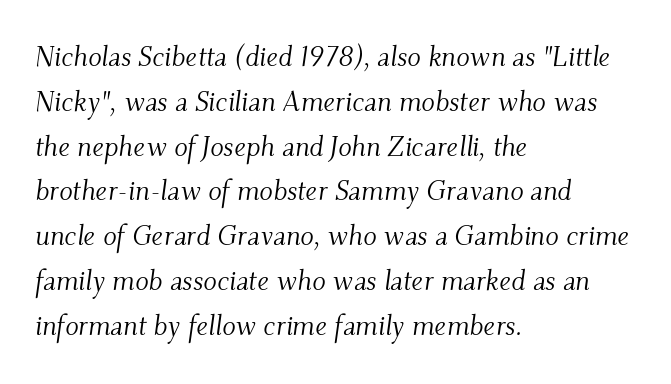
Q: Is the text bold? A: No.
Q: Is the text italic (slanted)? A: Yes, it leans right by about 9 degrees.
Q: Is the typeface a serif or a sans-serif typeface? A: Serif.
Q: Is the text underlined? A: No.
Q: How is the paragraph aligned? A: Left-aligned.
Q: Is the spacing between letters normal or unusually wide? A: Normal.
Q: Is the spacing between lines tight, normal or loose? A: Normal.
Q: Width (condensed, normal, or wide)? A: Normal.
Q: Stroke contrast? A: Medium.
Q: x-height? A: Small.
Q: Monospaced? A: No.
